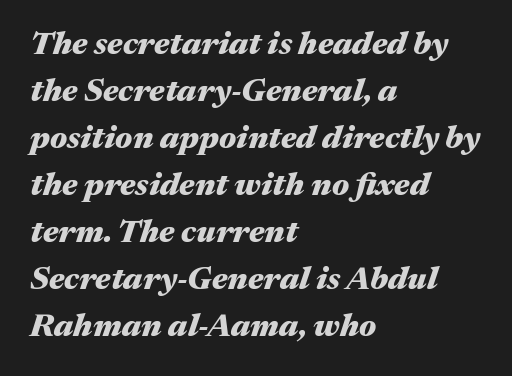
Nobody touched the tracking dial on this one. These lines are rendered in a variable-pitch font. Students, this is bold: see how much ink each stroke carries. The glyphs are unaccompanied by any horizontal stroke below them. The face used here has a pronounced slope to its letters.
